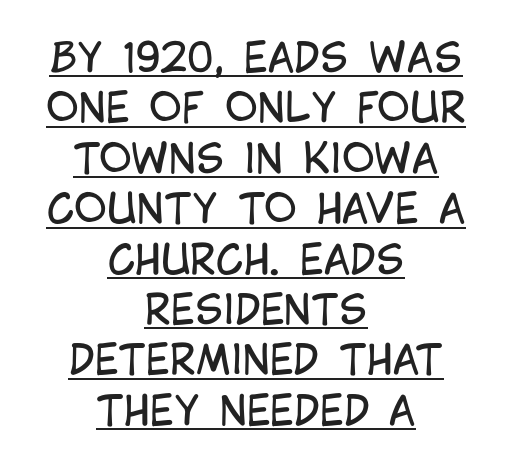
The glyphs in this specimen are sans serif. Stems and bowls with no extra thickness — not bold. Rendered with straight, roman letterforms. These characters rest on top of a visible drawn line. Leftover space on each line is divided equally before and after the words.
